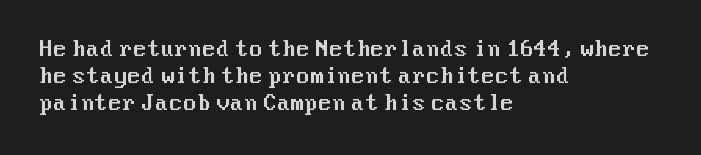
The image shows 20 px text type, upright; set left-aligned, normal line spacing (1.34x), normal letter spacing, not underlined.
